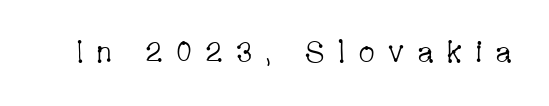
The image shows 30 px light, condensed serif type, upright; set unusually wide letter spacing (+0.4 em), not underlined; low stroke contrast and a medium x-height.
